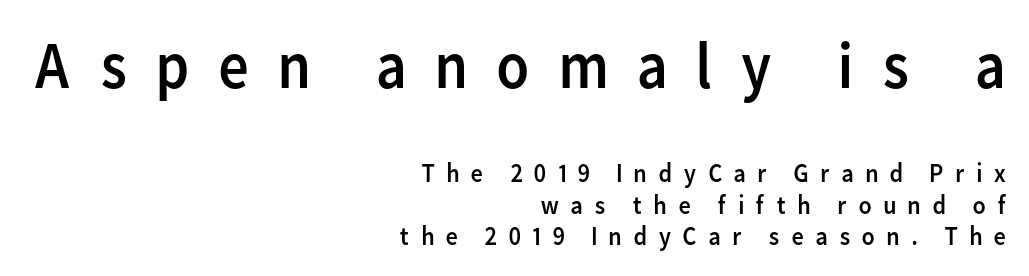
{"serif": "no", "italic": "no", "bold": "no", "weight": "regular", "width": "normal", "stroke_contrast": "low", "x_height": "medium", "monospaced": "no", "underline": "no", "align": "right", "line_spacing_ratio": 1.18, "letter_spacing": "wide", "letter_spacing_em": 0.39, "larger_block": "first", "size_ratio": 2.48, "glyph_px": 67}
